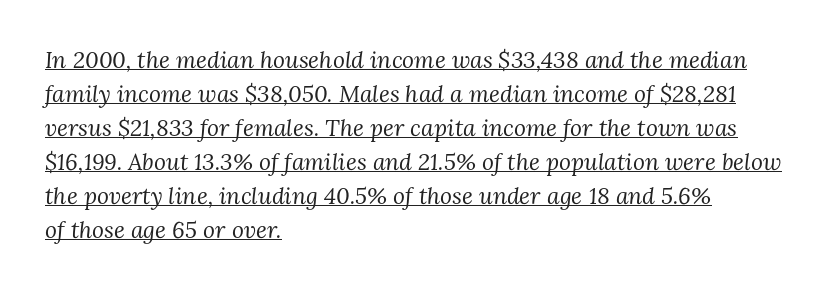
Check the space under the baseline: a stroke is drawn there. These lines sit exactly where default settings would place them. Emphasis-style slanted type is in use. No extra ink here — the face is not bold.
